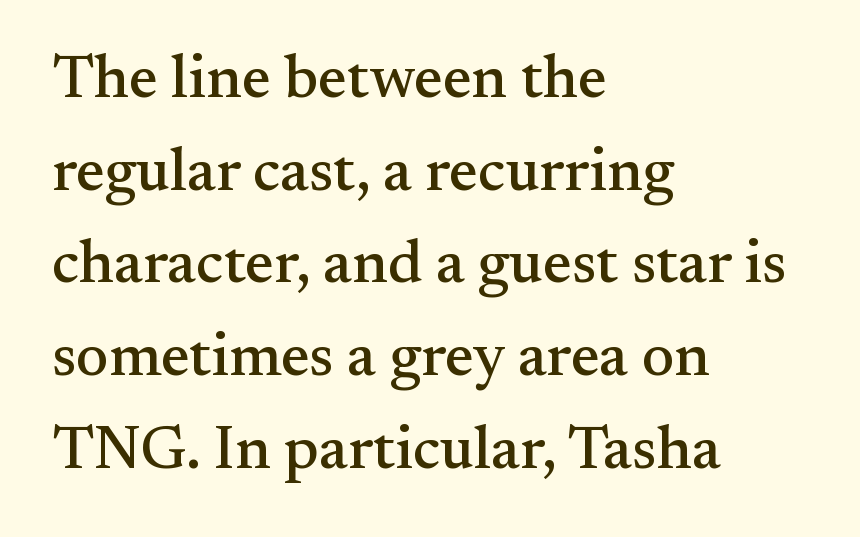
{"serif": "yes", "italic": "no", "width": "normal", "stroke_contrast": "medium", "x_height": "small", "monospaced": "no", "underline": "no", "align": "left", "line_spacing": "normal", "line_spacing_ratio": 1.52, "letter_spacing": "normal", "letter_spacing_em": 0.0, "glyph_px": 61}
